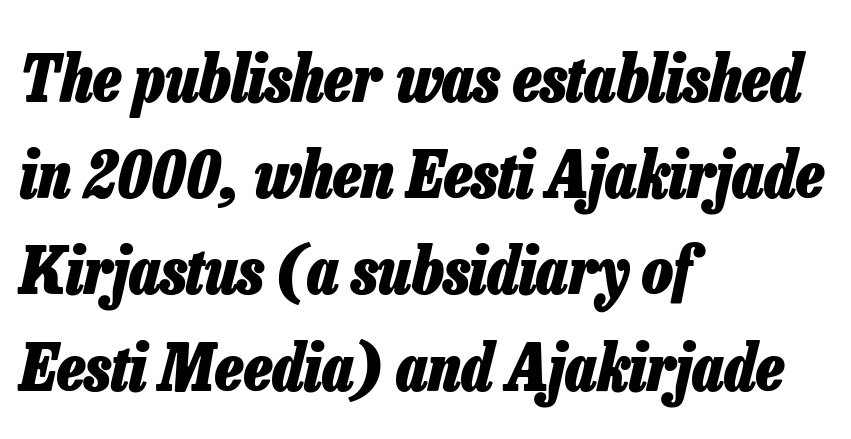
The image shows 65 px heavy, condensed type, italic (leaning right); set left-aligned, normal line spacing (1.48x), normal letter spacing, not underlined; low stroke contrast and a medium x-height.
